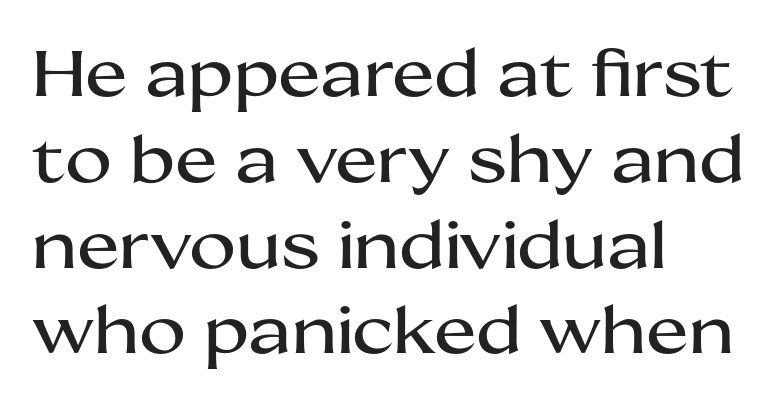
{"italic": "no", "width": "wide", "stroke_contrast": "medium", "x_height": "medium", "monospaced": "no", "underline": "no", "align": "left", "line_spacing": "normal", "line_spacing_ratio": 1.34, "letter_spacing": "normal", "letter_spacing_em": 0.0, "glyph_px": 64}
